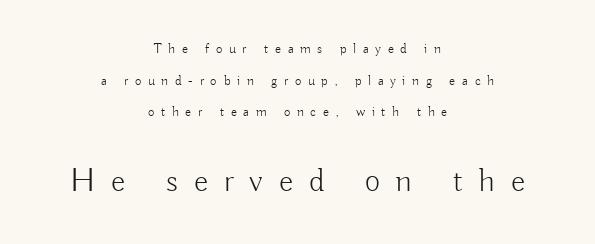
This sample trades compactness for vertical openness between lines. The font is comparable to plain body text, perhaps lighter. Descender tails drop into unmarked territory. The axis of the letterforms is exactly vertical.
